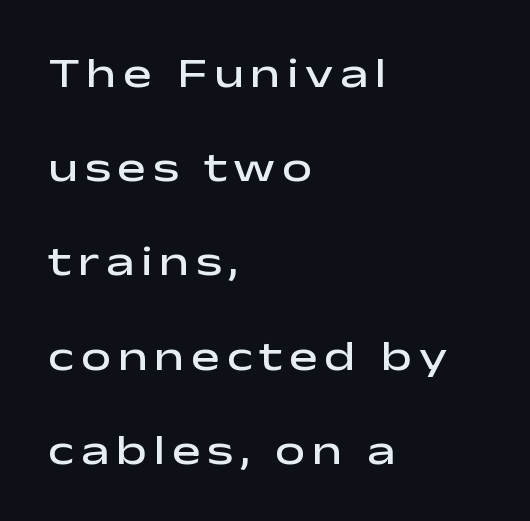
Q: Is the text bold? A: Semi-bold.
Q: Is the text italic (slanted)? A: No, it is upright.
Q: Is the typeface a serif or a sans-serif typeface? A: Sans-serif.
Q: Is the text underlined? A: No.
Q: How is the paragraph aligned? A: Left-aligned.
Q: Is the spacing between lines tight, normal or loose? A: Loose.
Q: Width (condensed, normal, or wide)? A: Wide.
Q: Stroke contrast? A: Low.
Q: x-height? A: Medium.
Q: Monospaced? A: No.
